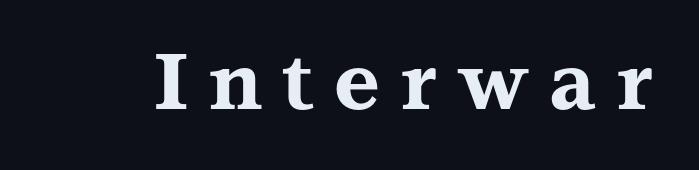
The image shows 79 px bold, wide serif type, upright; set unusually wide letter spacing (+0.25 em), not underlined; medium stroke contrast and a medium x-height.
